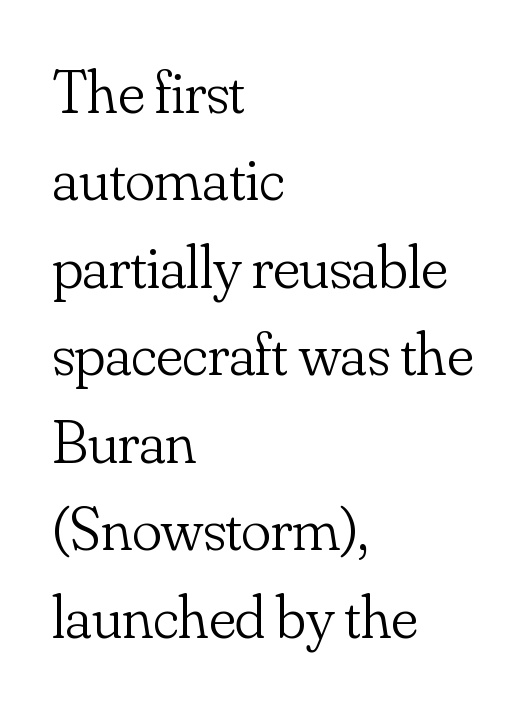
The image shows 62 px light serif type, upright; set left-aligned, normal line spacing (1.41x), normal letter spacing, not underlined; low stroke contrast and a small x-height.
